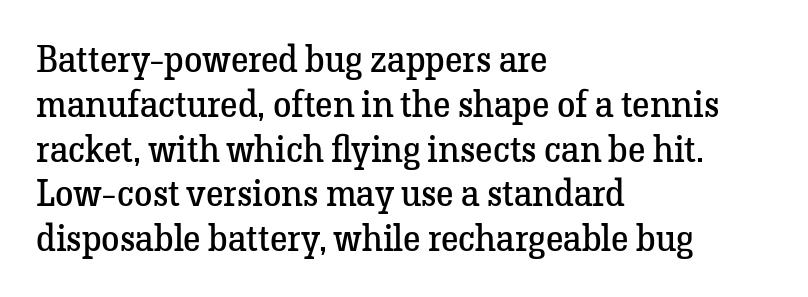
Q: Is the text bold? A: No.
Q: Is the text italic (slanted)? A: No, it is upright.
Q: Is the typeface a serif or a sans-serif typeface? A: Serif.
Q: Is the text underlined? A: No.
Q: How is the paragraph aligned? A: Left-aligned.
Q: Is the spacing between letters normal or unusually wide? A: Normal.
Q: Width (condensed, normal, or wide)? A: Normal.
Q: Stroke contrast? A: Low.
Q: x-height? A: Medium.
Q: Monospaced? A: No.
